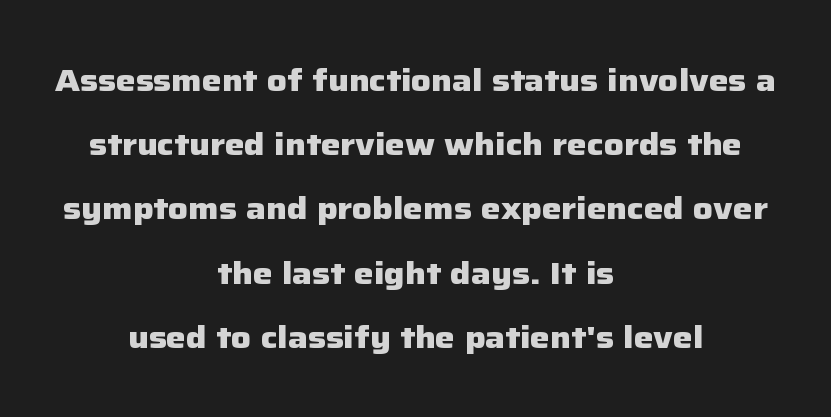
{"serif": "no", "italic": "no", "bold": "yes", "weight": "heavy", "width": "normal", "stroke_contrast": "low", "x_height": "medium", "monospaced": "no", "underline": "no", "align": "center", "line_spacing": "loose", "line_spacing_ratio": 2.07, "letter_spacing": "normal", "letter_spacing_em": 0.0, "glyph_px": 31}
